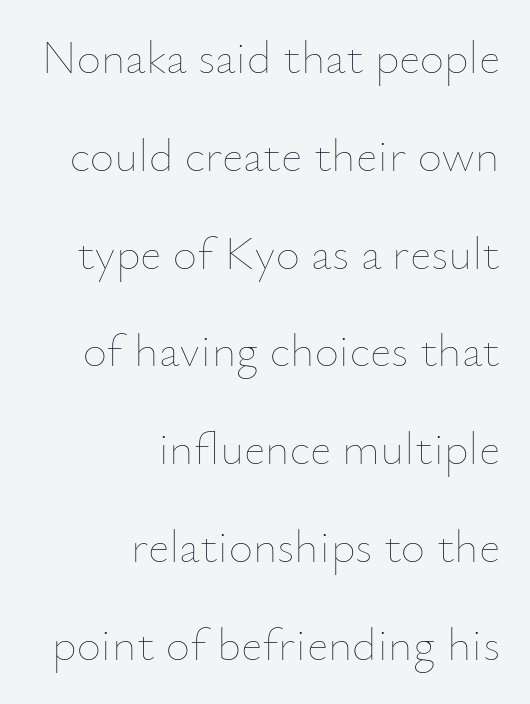
{"italic": "no", "bold": "no", "weight": "thin", "width": "normal", "stroke_contrast": "low", "x_height": "small", "monospaced": "no", "underline": "no", "align": "right", "line_spacing": "loose", "line_spacing_ratio": 2.08, "letter_spacing": "normal", "letter_spacing_em": 0.0, "glyph_px": 47}
